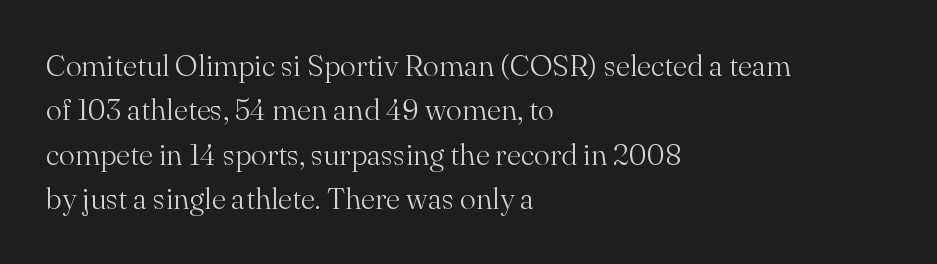
Q: Is the text bold? A: No.
Q: Is the text italic (slanted)? A: No, it is upright.
Q: Is the typeface a serif or a sans-serif typeface? A: Serif.
Q: Is the text underlined? A: No.
Q: How is the paragraph aligned? A: Left-aligned.
Q: Is the spacing between letters normal or unusually wide? A: Normal.
Q: Is the spacing between lines tight, normal or loose? A: Normal.
Q: Width (condensed, normal, or wide)? A: Normal.
Q: Stroke contrast? A: Medium.
Q: x-height? A: Small.
Q: Monospaced? A: No.
